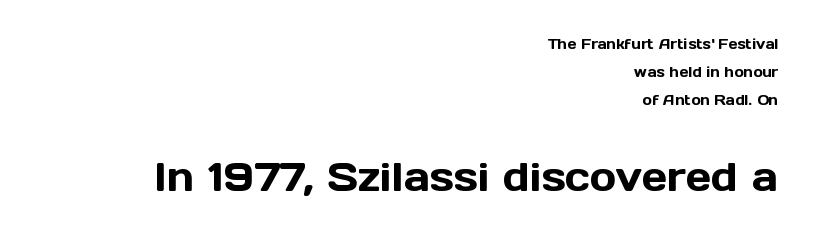
Q: Is the text italic (slanted)? A: No, it is upright.
Q: Is the typeface a serif or a sans-serif typeface? A: Sans-serif.
Q: Is the text underlined? A: No.
Q: How is the paragraph aligned? A: Right-aligned.
Q: Is the spacing between letters normal or unusually wide? A: Normal.
Q: Is the spacing between lines tight, normal or loose? A: Loose.
Q: Which block of text is set in a larger size, the first (top) or the second (bottom)? A: The second (bottom) one.
Q: Width (condensed, normal, or wide)? A: Normal.
Q: x-height? A: Medium.
Q: Monospaced? A: No.
